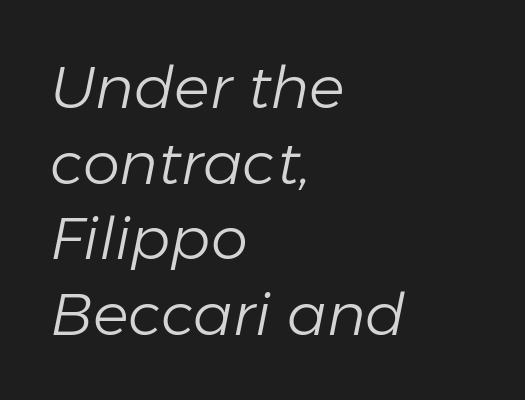
Q: Is the text bold? A: No.
Q: Is the text italic (slanted)? A: Yes, it leans right by about 11 degrees.
Q: Is the text underlined? A: No.
Q: How is the paragraph aligned? A: Left-aligned.
Q: Is the spacing between letters normal or unusually wide? A: Normal.
Q: Is the spacing between lines tight, normal or loose? A: Normal.
Q: Width (condensed, normal, or wide)? A: Normal.
Q: Stroke contrast? A: Low.
Q: x-height? A: Medium.
Q: Monospaced? A: No.
